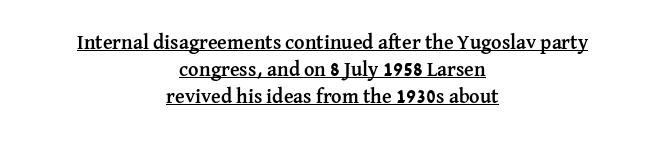
No extra tracking has been applied to these lines. Horizontally, the lines are justified to the midpoint only. Upright lettering throughout. How heavy is the stroke? Heavy — this is a bold. Honestly, the row spacing looks completely unremarkable.
